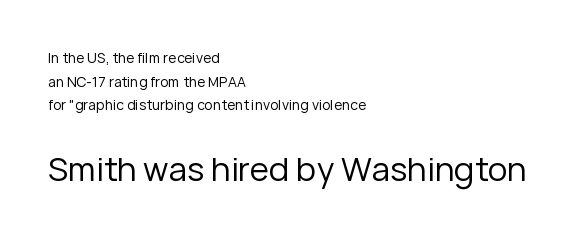
If you drew a line through each stem, it would be perfectly vertical. You could not count columns in this text — the font is proportionally spaced. Nope, no serifs anywhere on these letters. Heft: none added — not bold. Teacher's note: observe the even left margin — that is flush-left alignment. Letters rest on an invisible, unmarked baseline.
